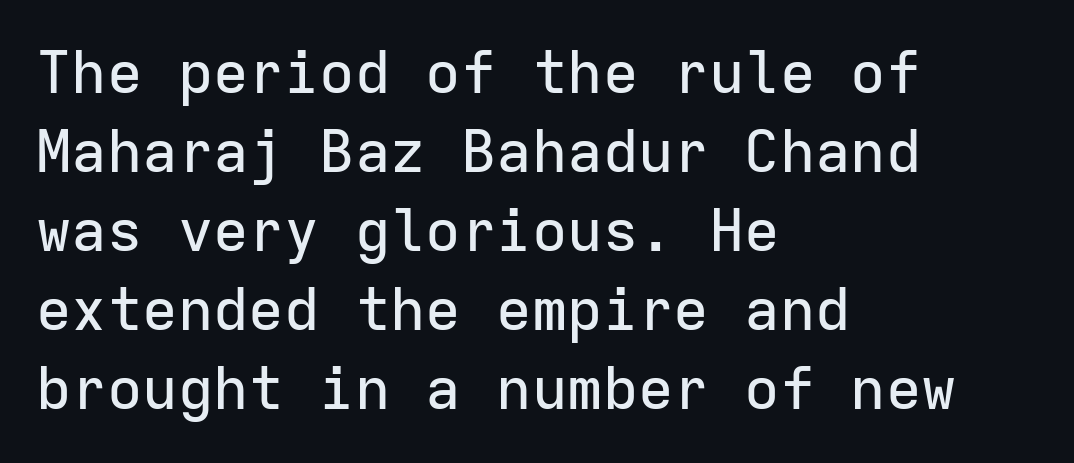
Descenders hang freely into open space. This rendering leaves character spacing at its baseline value. Every character here occupies the same horizontal width, giving the sample a typewriter-like rhythm. Serifs: no, the terminals of the letterforms are clean.
